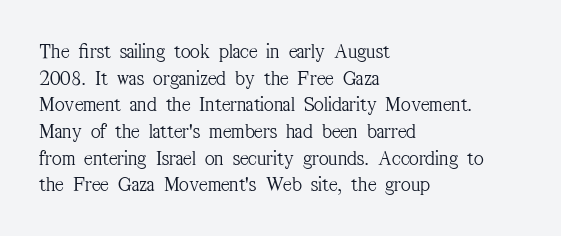
Summary of weight: not heavy and not bold. The vertical gap from one line to the next is medium. The type is set solid horizontally, with unmodified tracking. No italicization has been applied; the sample stays upright. The paragraph shown leans on its left margin. The gap between lines stays unmarked.
